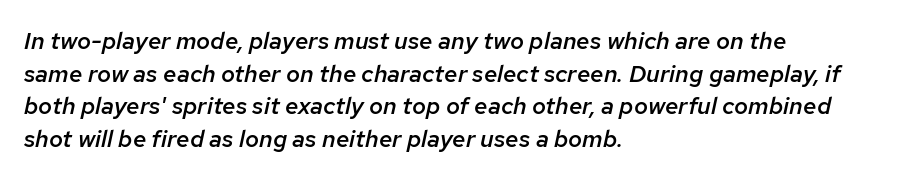
Q: Is the text bold? A: Semi-bold.
Q: Is the text italic (slanted)? A: Yes, it leans right by about 12 degrees.
Q: Is the text underlined? A: No.
Q: How is the paragraph aligned? A: Left-aligned.
Q: Is the spacing between letters normal or unusually wide? A: Normal.
Q: Is the spacing between lines tight, normal or loose? A: Normal.
